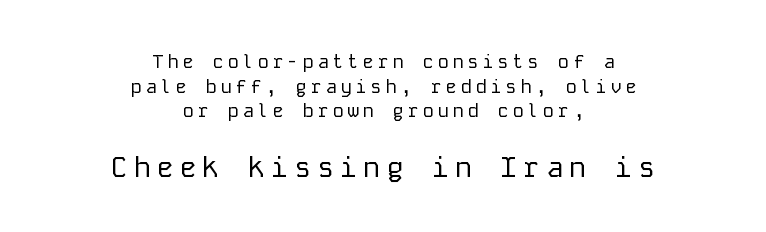
The image shows 29 px regular-weight sans-serif type, upright, monospaced; set centered, normal line spacing (1.3x), not underlined; the second (bottom) block is 1.53x larger; low stroke contrast and a medium x-height.
